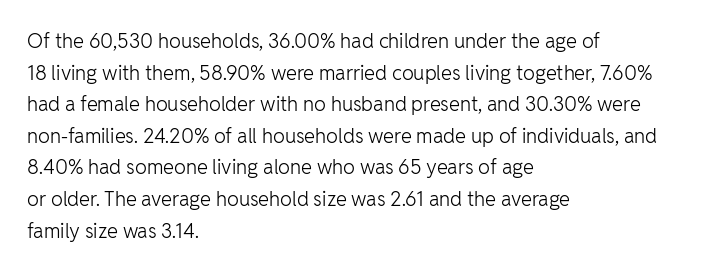
{"italic": "no", "bold": "no", "underline": "no", "align": "left", "line_spacing": "normal", "line_spacing_ratio": 1.58, "letter_spacing": "normal", "letter_spacing_em": 0.0, "glyph_px": 20}
